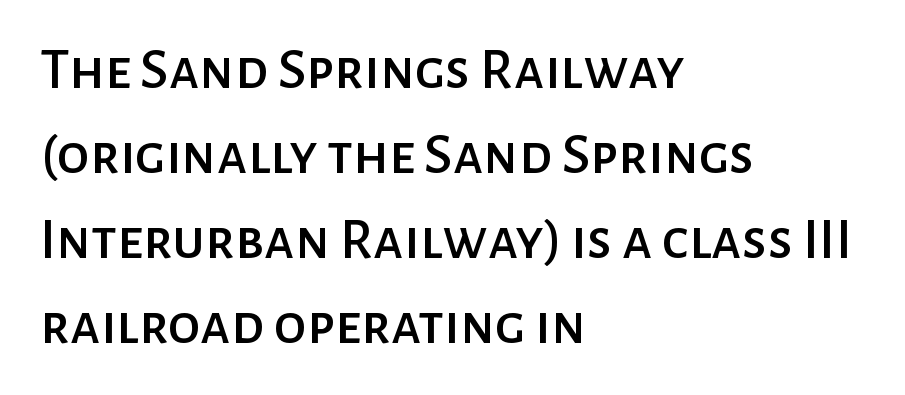
The image shows 59 px sans-serif type, upright; set left-aligned, normal line spacing (1.44x), normal letter spacing, not underlined; low stroke contrast and a medium x-height.
